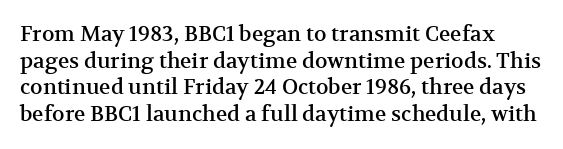
The image shows 21 px text type, upright; set normal line spacing (1.27x), normal letter spacing, not underlined.
